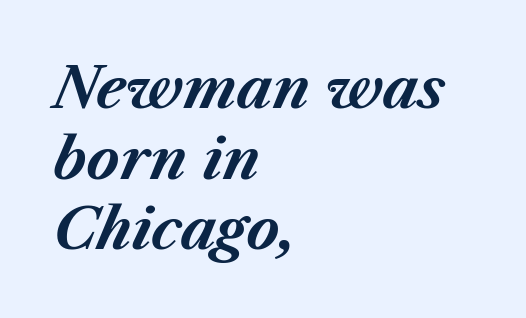
The image shows 56 px bold type, italic (leaning right); set left-aligned, normal line spacing (1.26x), normal letter spacing, not underlined; medium stroke contrast and a medium x-height.
